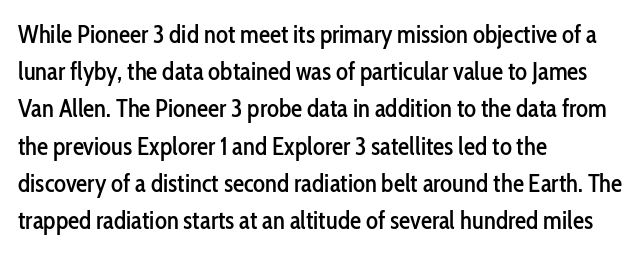
Designer's note — italics off, roman on. Compared with typical paragraphs, the rows here are spaced about the same. No word sits above an underline. Left-aligned paragraph, ragged on the right. This sample uses plain, unmodified letter spacing.
